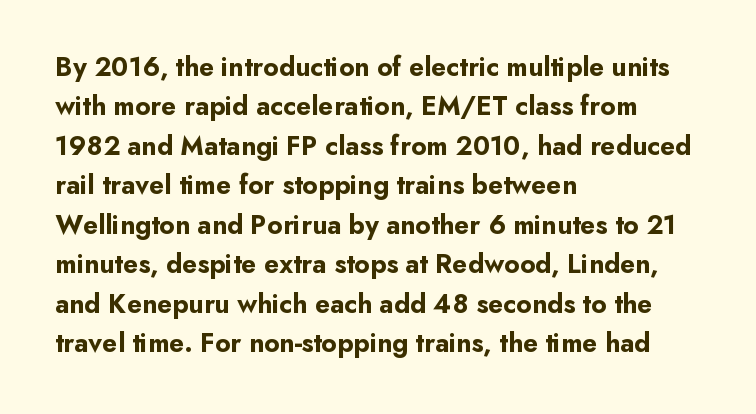
The line texture is even and compact thanks to regular tracking. Notice how the passage keeps a crisp vertical edge on the left only. Rendered with straight, roman letterforms. A bare baseline throughout the passage. One glance says typical: line gaps are just what's usual.
